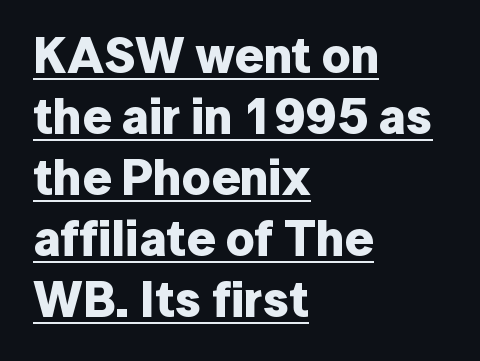
{"serif": "no", "italic": "no", "bold": "yes", "weight": "bold", "width": "normal", "stroke_contrast": "low", "x_height": "medium", "monospaced": "no", "underline": "yes", "align": "left", "line_spacing_ratio": 1.22, "letter_spacing": "normal", "letter_spacing_em": 0.0, "glyph_px": 50}
